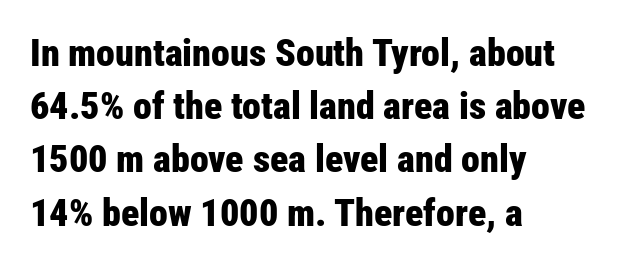
{"serif": "no", "italic": "no", "bold": "yes", "weight": "bold", "width": "condensed", "stroke_contrast": "low", "x_height": "medium", "monospaced": "no", "underline": "no", "align": "left", "line_spacing": "normal", "line_spacing_ratio": 1.4, "letter_spacing": "normal", "letter_spacing_em": 0.0, "glyph_px": 38}
